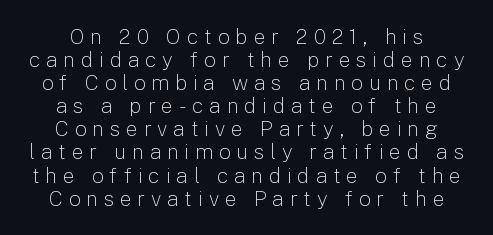
Q: Is the text bold? A: No.
Q: Is the text italic (slanted)? A: No, it is upright.
Q: Is the text underlined? A: No.
Q: Is the spacing between letters normal or unusually wide? A: Unusually wide.
Q: Is the spacing between lines tight, normal or loose? A: Tight.
